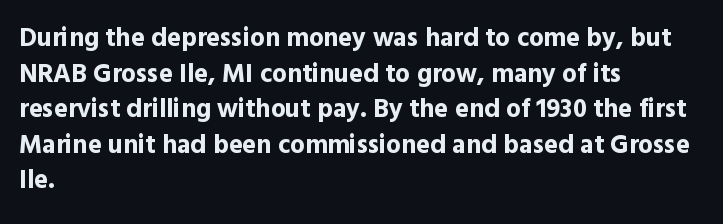
The image shows 26 px bold type, upright; set left-aligned, normal line spacing (1.37x), normal letter spacing, not underlined.
